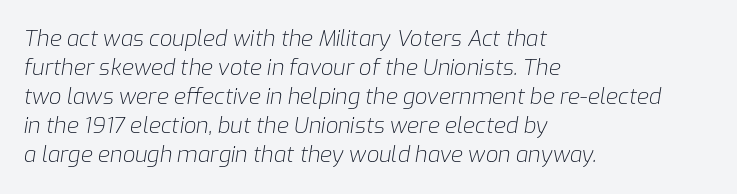
The image shows 22 px text type, italic (leaning right); set left-aligned, normal line spacing (1.32x), normal letter spacing, not underlined.
